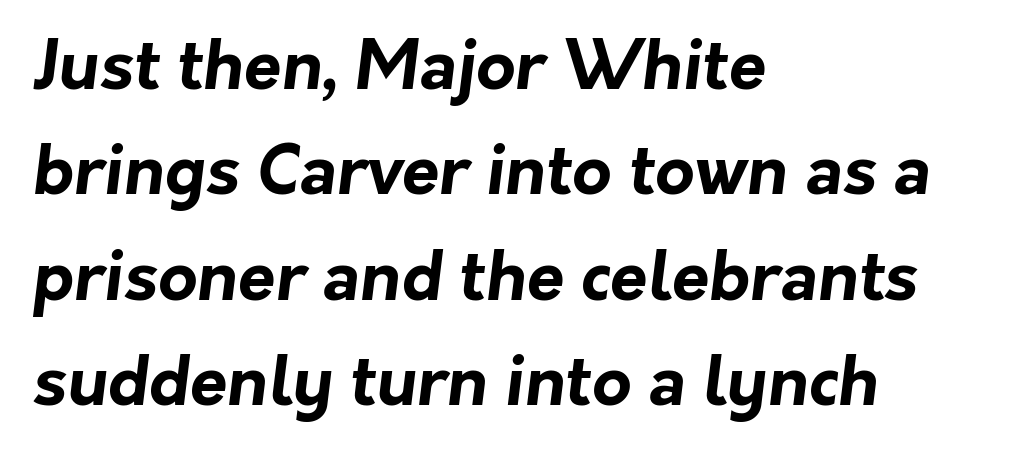
{"serif": "no", "bold": "yes", "weight": "bold", "width": "normal", "stroke_contrast": "low", "x_height": "medium", "monospaced": "no", "underline": "no", "align": "left", "line_spacing": "normal", "line_spacing_ratio": 1.55, "letter_spacing": "normal", "letter_spacing_em": 0.0, "glyph_px": 68}
